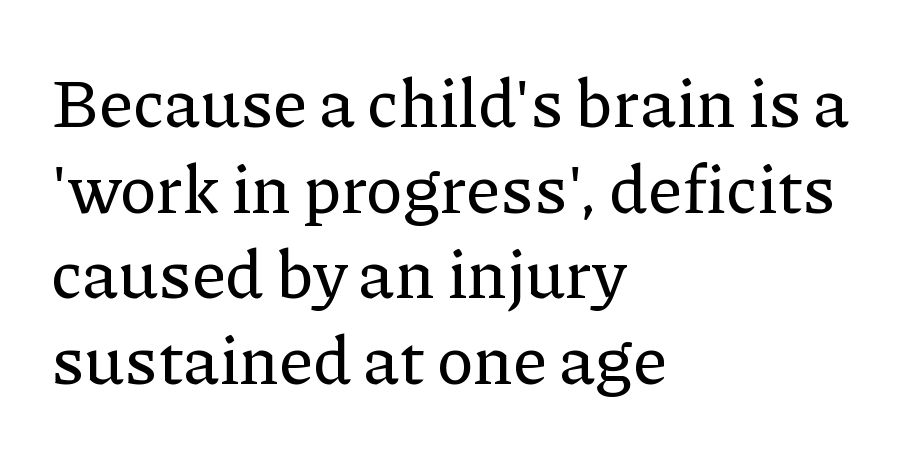
The image shows 68 px serif type, upright; set left-aligned, normal line spacing (1.26x), normal letter spacing, not underlined; low stroke contrast and a medium x-height.
